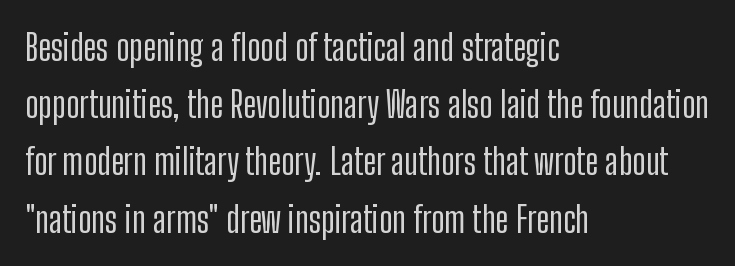
The image shows 36 px condensed sans-serif type, upright; set left-aligned, normal line spacing (1.59x), normal letter spacing, not underlined; low stroke contrast and a medium x-height.
